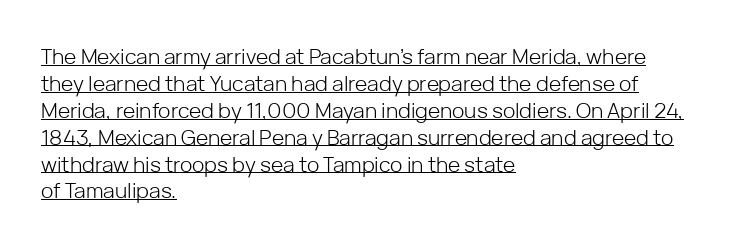
Q: Is the text bold? A: No.
Q: Is the text italic (slanted)? A: No, it is upright.
Q: Is the text underlined? A: Yes.
Q: How is the paragraph aligned? A: Left-aligned.
Q: Is the spacing between letters normal or unusually wide? A: Normal.
Q: Is the spacing between lines tight, normal or loose? A: Normal.
